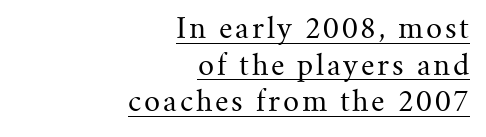
{"serif": "yes", "italic": "no", "bold": "no", "weight": "regular", "width": "normal", "stroke_contrast": "medium", "x_height": "small", "monospaced": "no", "underline": "yes", "align": "right", "line_spacing": "normal", "line_spacing_ratio": 1.31, "glyph_px": 28}
